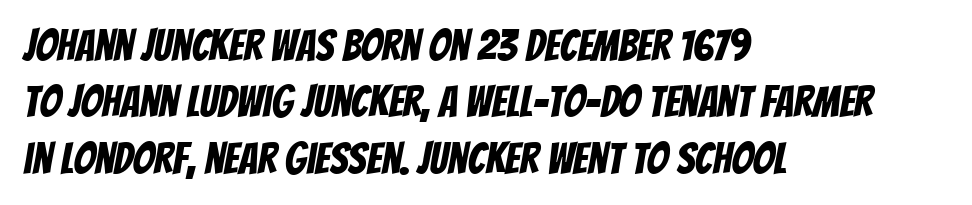
{"serif": "no", "width": "condensed", "stroke_contrast": "low", "x_height": "large", "monospaced": "no", "underline": "no", "align": "left", "line_spacing": "normal", "line_spacing_ratio": 1.31, "letter_spacing": "normal", "letter_spacing_em": 0.0, "glyph_px": 43}
